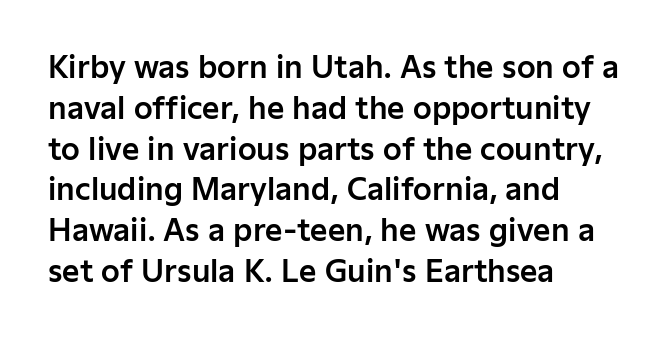
Spacing verdict: proportional, widths tailored to each character. The tracking reads as untouched default to a designer's eye. The vertical gap from one line to the next is medium. Compared with a centered layout, this one pins lines to the left instead. The strip under each line holds only bare page.
